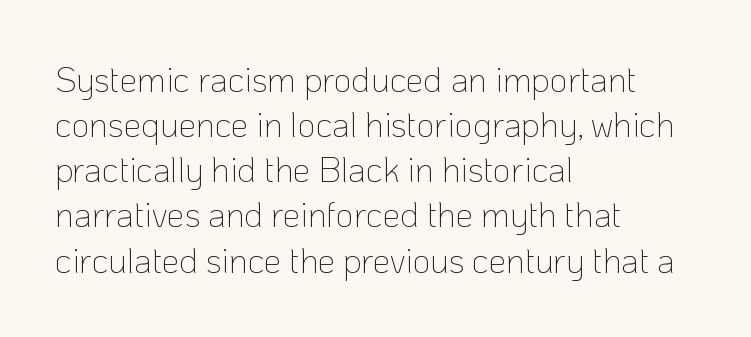
The image shows 35 px thin sans-serif type, upright; set left-aligned, normal line spacing (1.29x), normal letter spacing, not underlined; low stroke contrast and a medium x-height.
